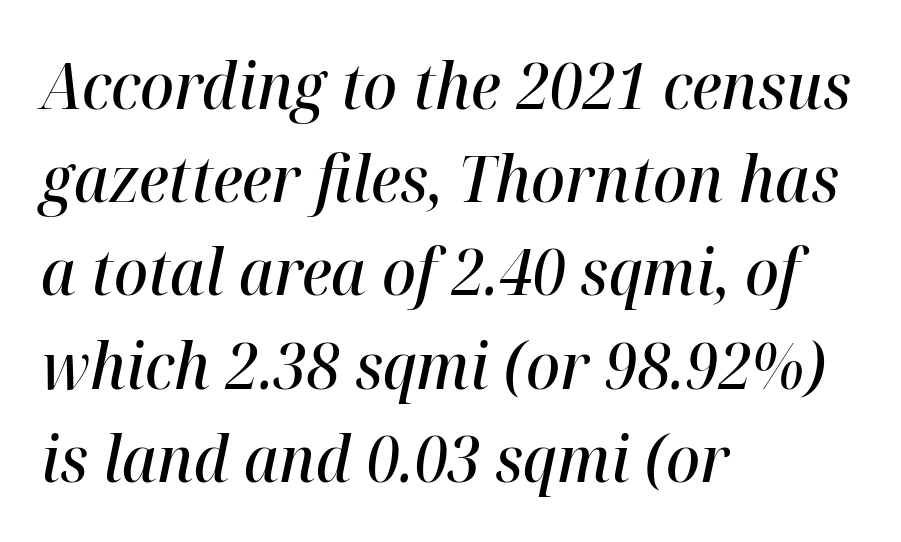
{"italic": "yes", "lean": "right", "slant_degrees": 12, "bold": "semi", "weight": "semibold", "width": "normal", "stroke_contrast": "high", "x_height": "medium", "monospaced": "no", "underline": "no", "align": "left", "line_spacing": "normal", "line_spacing_ratio": 1.48, "letter_spacing": "normal", "letter_spacing_em": 0.0, "glyph_px": 63}
